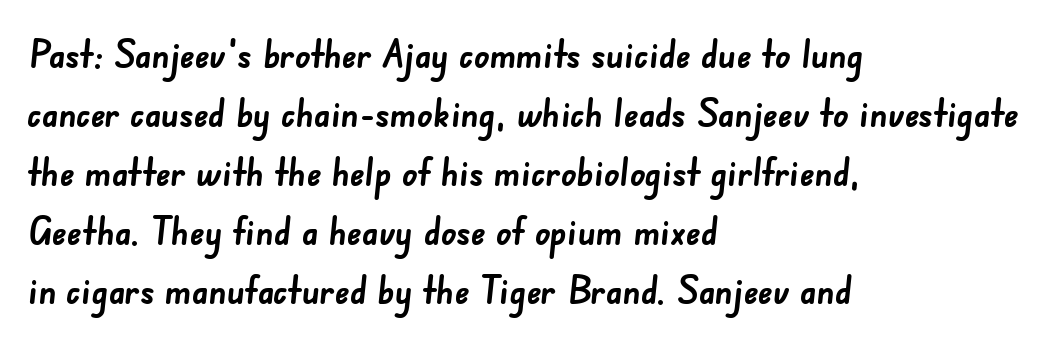
Q: Is the text bold? A: Yes.
Q: Is the typeface a serif or a sans-serif typeface? A: Sans-serif.
Q: Is the text underlined? A: No.
Q: How is the paragraph aligned? A: Left-aligned.
Q: Is the spacing between letters normal or unusually wide? A: Normal.
Q: Is the spacing between lines tight, normal or loose? A: Normal.
Q: Width (condensed, normal, or wide)? A: Normal.
Q: Stroke contrast? A: Low.
Q: x-height? A: Small.
Q: Monospaced? A: No.
